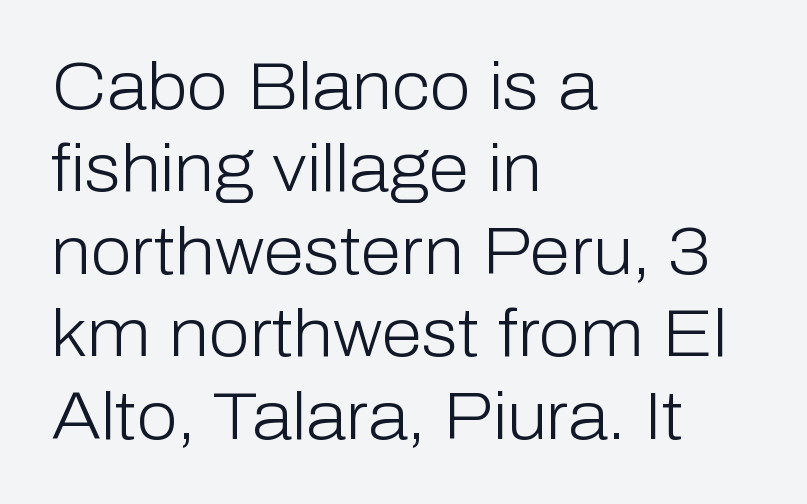
{"serif": "no", "italic": "no", "bold": "no", "weight": "light", "width": "normal", "stroke_contrast": "low", "x_height": "medium", "monospaced": "no", "underline": "no", "align": "left", "line_spacing": "normal", "line_spacing_ratio": 1.25, "letter_spacing": "normal", "letter_spacing_em": 0.0, "glyph_px": 66}
